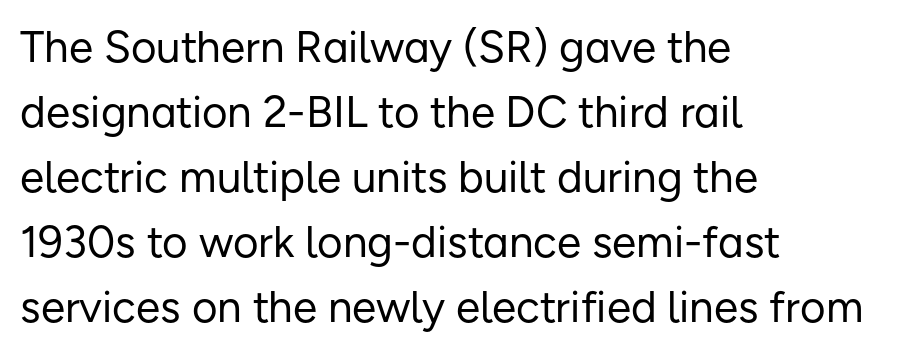
Q: Is the text bold? A: No.
Q: Is the text italic (slanted)? A: No, it is upright.
Q: Is the typeface a serif or a sans-serif typeface? A: Sans-serif.
Q: Is the text underlined? A: No.
Q: How is the paragraph aligned? A: Left-aligned.
Q: Is the spacing between letters normal or unusually wide? A: Normal.
Q: Is the spacing between lines tight, normal or loose? A: Normal.
Q: Width (condensed, normal, or wide)? A: Normal.
Q: Stroke contrast? A: Low.
Q: x-height? A: Medium.
Q: Monospaced? A: No.
